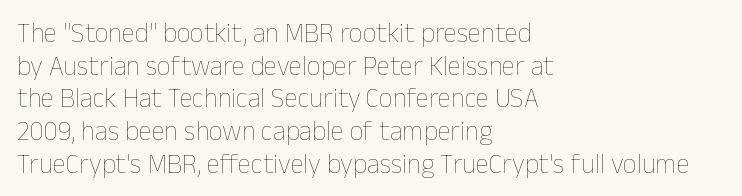
Q: Is the text bold? A: No.
Q: Is the text italic (slanted)? A: No, it is upright.
Q: Is the text underlined? A: No.
Q: How is the paragraph aligned? A: Left-aligned.
Q: Is the spacing between letters normal or unusually wide? A: Normal.
